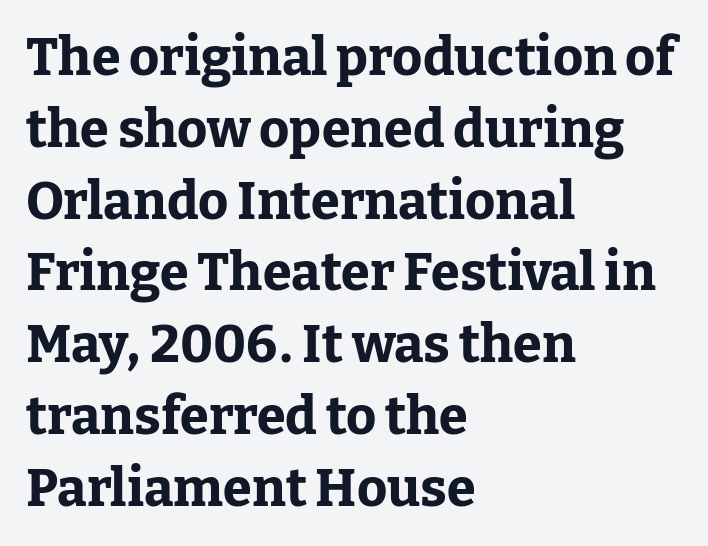
Decoration check: the copy has no underline. Yep, those are serifs on the letters. Strokes here are thick enough to call this a true bold. The rendering anchors every line to the left-hand side. Posture: vertical.
